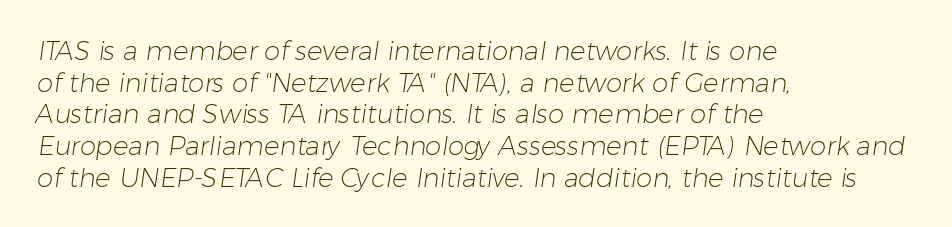
The image shows 26 px text type; set left-aligned, line spacing 1.22x, normal letter spacing, not underlined.
